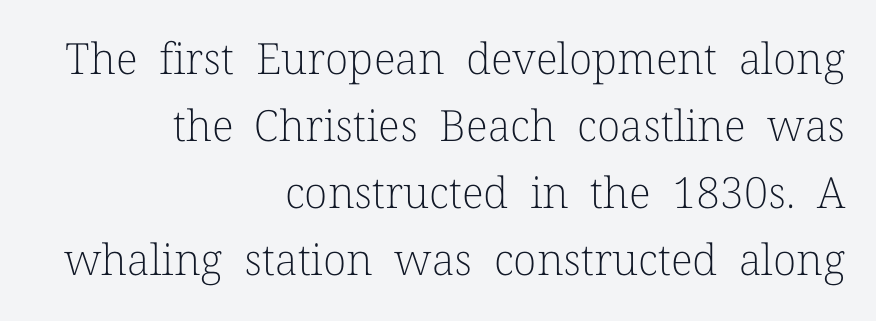
{"serif": "yes", "italic": "no", "bold": "no", "weight": "light", "width": "normal", "stroke_contrast": "low", "x_height": "medium", "monospaced": "no", "underline": "no", "align": "right", "line_spacing": "normal", "line_spacing_ratio": 1.56, "letter_spacing": "normal", "letter_spacing_em": 0.0, "glyph_px": 43}
